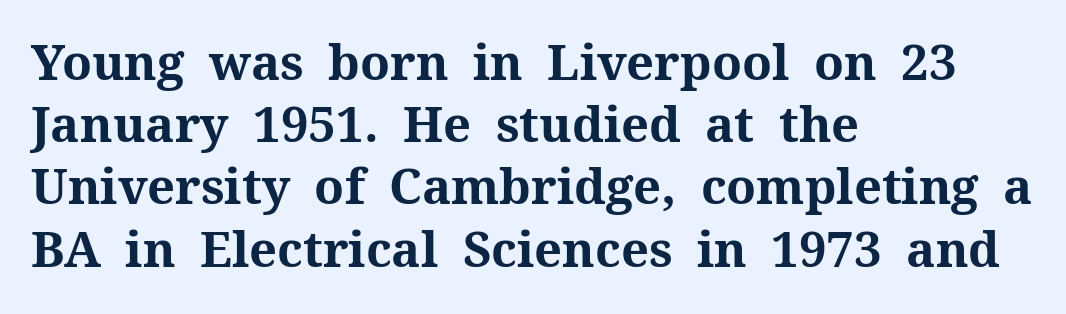
{"serif": "yes", "italic": "no", "bold": "yes", "weight": "bold", "width": "normal", "stroke_contrast": "medium", "x_height": "medium", "monospaced": "no", "underline": "no", "align": "left", "line_spacing": "normal", "line_spacing_ratio": 1.27, "letter_spacing": "normal", "letter_spacing_em": 0.0, "glyph_px": 49}
